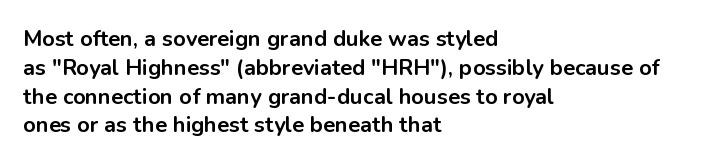
{"italic": "no", "bold": "yes", "underline": "no", "align": "left", "line_spacing": "normal", "line_spacing_ratio": 1.31, "letter_spacing": "normal", "letter_spacing_em": 0.0, "glyph_px": 22}
